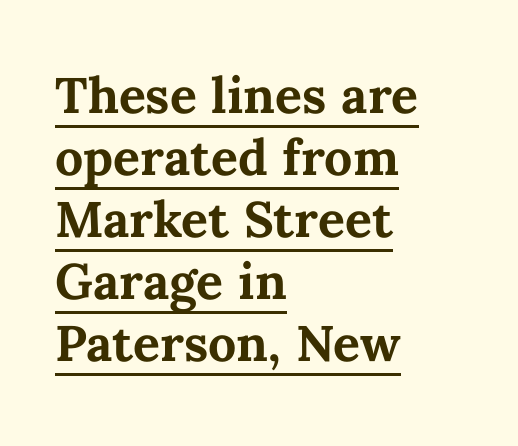
Q: Is the text bold? A: Yes.
Q: Is the text italic (slanted)? A: No, it is upright.
Q: Is the text underlined? A: Yes.
Q: How is the paragraph aligned? A: Left-aligned.
Q: Is the spacing between letters normal or unusually wide? A: Normal.
Q: Width (condensed, normal, or wide)? A: Normal.
Q: Stroke contrast? A: Medium.
Q: x-height? A: Medium.
Q: Monospaced? A: No.
